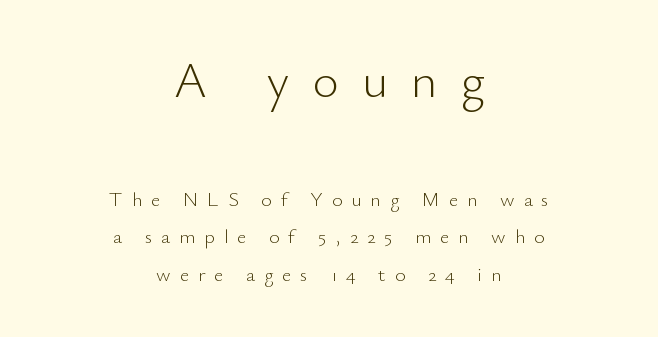
Q: Is the text bold? A: No.
Q: Is the text italic (slanted)? A: No, it is upright.
Q: Is the typeface a serif or a sans-serif typeface? A: Sans-serif.
Q: Is the text underlined? A: No.
Q: How is the paragraph aligned? A: Centered.
Q: Is the spacing between letters normal or unusually wide? A: Unusually wide.
Q: Which block of text is set in a larger size, the first (top) or the second (bottom)? A: The first (top) one.
Q: Width (condensed, normal, or wide)? A: Normal.
Q: Stroke contrast? A: Low.
Q: x-height? A: Small.
Q: Monospaced? A: No.
